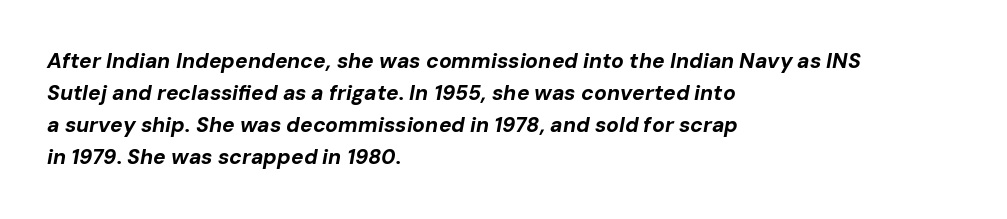
Anything drawn beneath the words? Only blank space. Normally led — the rows are evenly, conventionally spaced. In terms of posture, this sample is oblique. Which margin do the lines hug? The left one — the right edge is uneven.
